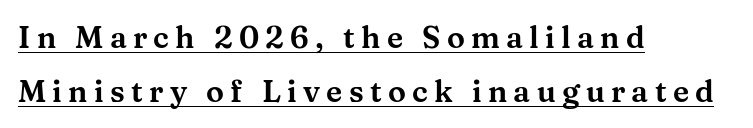
Yep, those are serifs on the letters. Looks like regular typesetting: each glyph gets only the width it needs. Letter spacing: wide. Notice how the stems are strictly vertical — no italics here. Like a heading marked for emphasis, these lines bear an underscore. This rendering uses left alignment, leaving the right contour irregular.
